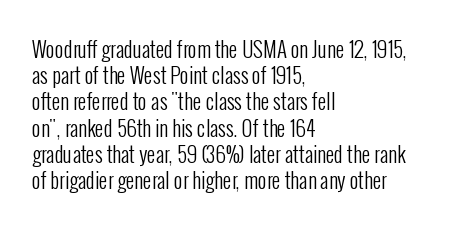
{"italic": "no", "bold": "no", "underline": "no", "align": "left", "line_spacing": "normal", "line_spacing_ratio": 1.25, "letter_spacing": "normal", "letter_spacing_em": 0.0, "glyph_px": 21}
